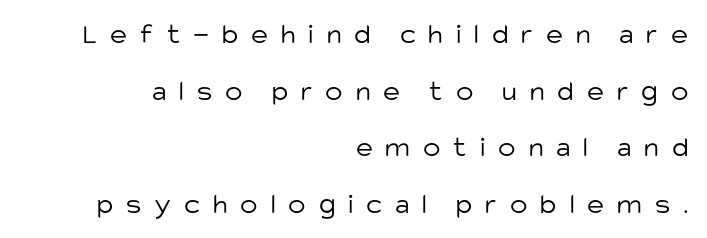
Q: Is the text bold? A: No.
Q: Is the text italic (slanted)? A: No, it is upright.
Q: Is the typeface a serif or a sans-serif typeface? A: Sans-serif.
Q: Is the text underlined? A: No.
Q: How is the paragraph aligned? A: Right-aligned.
Q: Is the spacing between letters normal or unusually wide? A: Unusually wide.
Q: Is the spacing between lines tight, normal or loose? A: Loose.
Q: Width (condensed, normal, or wide)? A: Normal.
Q: Stroke contrast? A: Low.
Q: x-height? A: Large.
Q: Monospaced? A: No.
